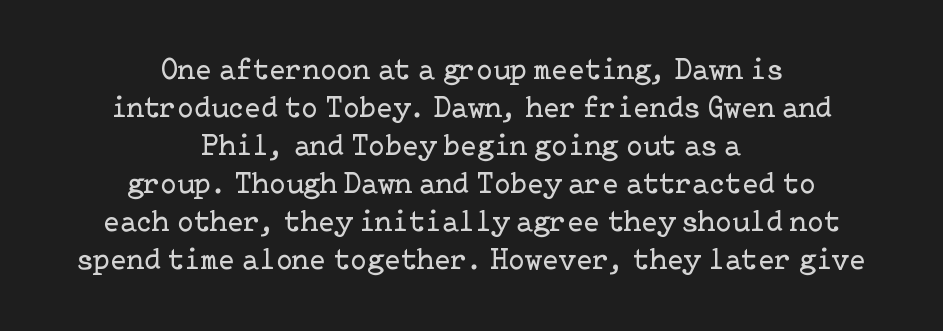
The image shows 30 px regular-weight serif type, upright; set centered, normal line spacing (1.27x), normal letter spacing, not underlined; low stroke contrast and a medium x-height.
